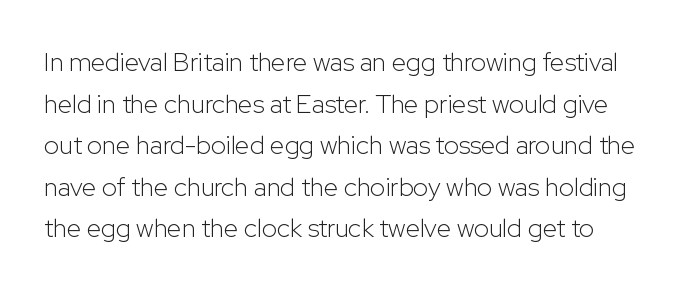
The image shows 26 px text type, upright; set normal line spacing (1.6x), normal letter spacing, not underlined.
